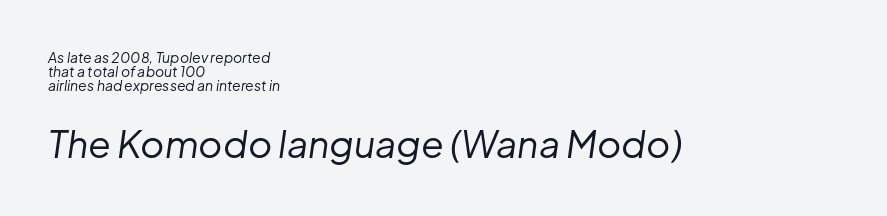
Q: Is the text bold? A: No.
Q: Is the text italic (slanted)? A: Yes, it leans right by about 8 degrees.
Q: Is the text underlined? A: No.
Q: How is the paragraph aligned? A: Left-aligned.
Q: Is the spacing between letters normal or unusually wide? A: Normal.
Q: Is the spacing between lines tight, normal or loose? A: Tight.
Q: Which block of text is set in a larger size, the first (top) or the second (bottom)? A: The second (bottom) one.
Q: Width (condensed, normal, or wide)? A: Normal.
Q: Stroke contrast? A: Low.
Q: x-height? A: Medium.
Q: Monospaced? A: No.
